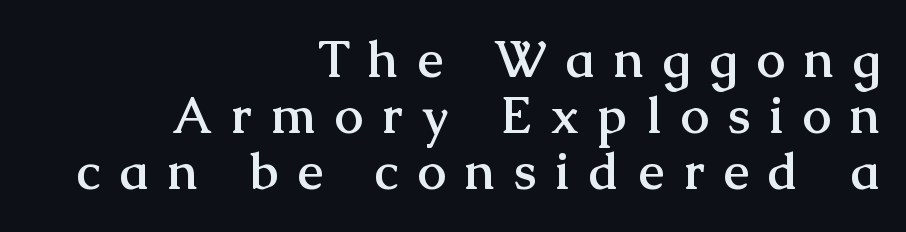
{"serif": "yes", "italic": "no", "bold": "yes", "weight": "semibold", "width": "normal", "stroke_contrast": "medium", "x_height": "medium", "monospaced": "no", "underline": "no", "align": "right", "line_spacing": "tight", "line_spacing_ratio": 1.1, "letter_spacing": "wide", "letter_spacing_em": 0.38, "glyph_px": 51}
